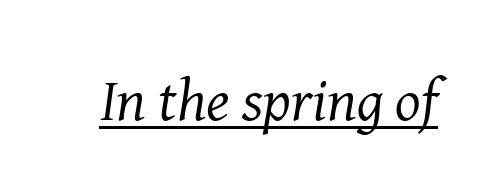
Nothing heavy about these letters — not bold at all. Letter spacing: default. Look at the bottom of the vertical strokes: they flare into serifs here. Looking at the ascenders, they clearly lean.
